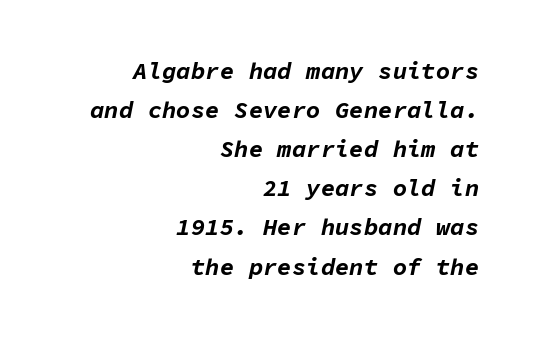
The image shows 24 px bold type, italic (leaning right); set right-aligned, normal line spacing (1.63x), normal letter spacing, not underlined.
